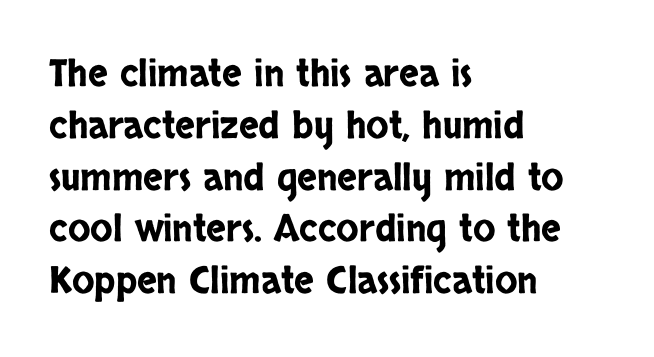
The image shows 37 px condensed sans-serif type, upright; set left-aligned, normal line spacing (1.4x), normal letter spacing, not underlined; low stroke contrast and a large x-height.
